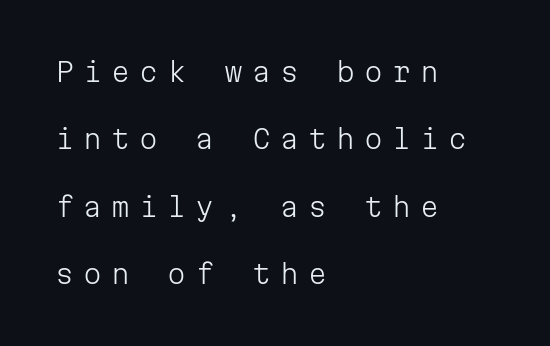
{"italic": "no", "bold": "no", "underline": "no", "align": "left", "line_spacing": "loose", "line_spacing_ratio": 2.5, "letter_spacing": "wide", "letter_spacing_em": 0.34, "glyph_px": 27}
